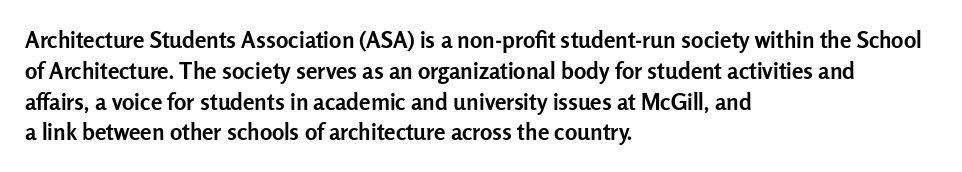
{"italic": "no", "bold": "yes", "underline": "no", "align": "left", "line_spacing": "normal", "line_spacing_ratio": 1.34, "letter_spacing": "normal", "letter_spacing_em": 0.0, "glyph_px": 23}
